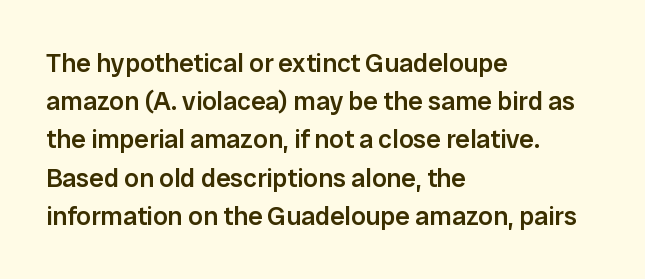
These lines keep a tight, regular rhythm from letter to letter. The rag falls on the right side of this text block. Glance below the letters and you will spot only blank space. Interline gaps are of average width in this sample.
